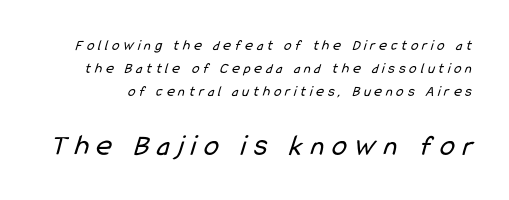
A typesetter would call this heavily tracked-out type. Stems here are at most as thick as an everyday book face. A typesetter would call this leading conventional body-copy spacing. Whoever set this made the second block the dominant, larger element.
